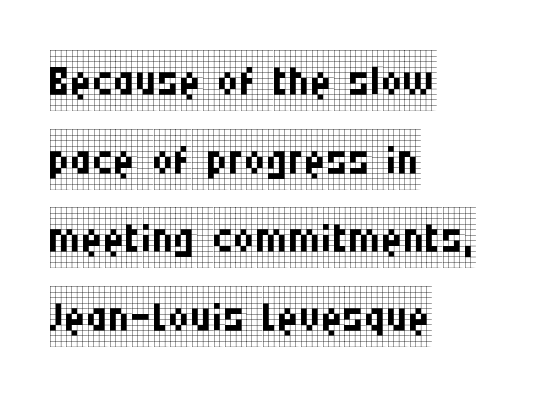
The rendering uses natural spacing where letterforms have individual widths. Classification — serif. The letters sit at their default tracking, neither squeezed nor spread. Ink coverage per letter is moderate at most.
